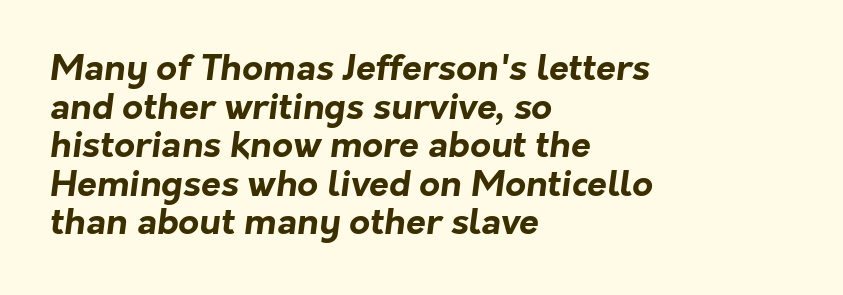
{"serif": "no", "bold": "yes", "weight": "bold", "width": "normal", "stroke_contrast": "low", "x_height": "medium", "monospaced": "no", "underline": "no", "align": "left", "line_spacing": "tight", "line_spacing_ratio": 1.07, "letter_spacing": "normal", "letter_spacing_em": 0.0, "glyph_px": 36}
